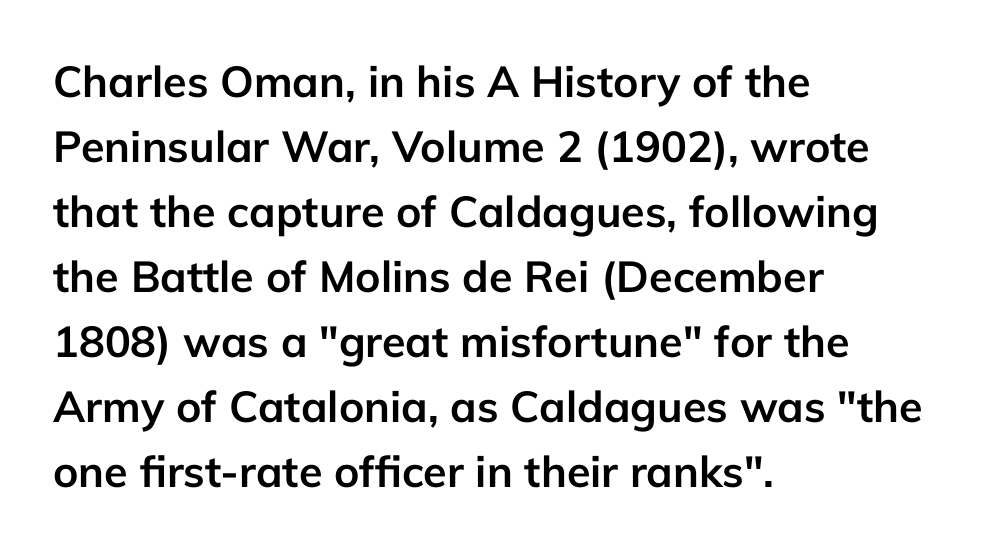
{"serif": "no", "italic": "no", "bold": "yes", "weight": "semibold", "width": "normal", "stroke_contrast": "low", "x_height": "medium", "monospaced": "no", "underline": "no", "align": "left", "line_spacing": "normal", "line_spacing_ratio": 1.51, "letter_spacing": "normal", "letter_spacing_em": 0.0, "glyph_px": 43}
